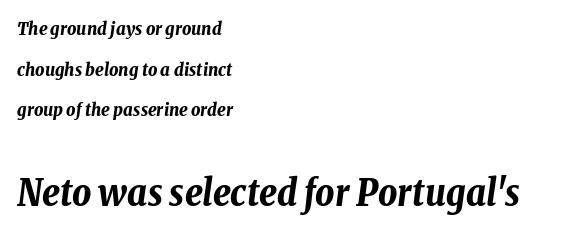
{"italic": "yes", "lean": "right", "slant_degrees": 8, "bold": "yes", "weight": "bold", "width": "condensed", "stroke_contrast": "low", "x_height": "medium", "monospaced": "no", "underline": "no", "align": "left", "line_spacing": "loose", "line_spacing_ratio": 2.26, "letter_spacing": "normal", "letter_spacing_em": 0.0, "larger_block": "second", "size_ratio": 2.06, "glyph_px": 37}
